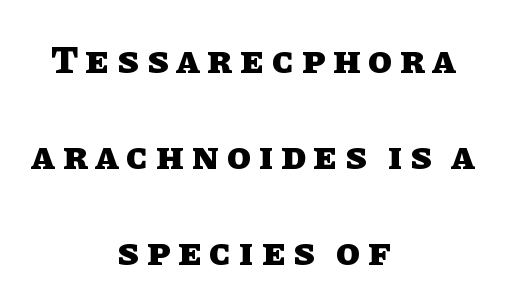
{"italic": "no", "bold": "yes", "weight": "heavy", "width": "normal", "stroke_contrast": "low", "x_height": "large", "monospaced": "no", "underline": "no", "align": "center", "line_spacing": "loose", "line_spacing_ratio": 2.46, "letter_spacing": "wide", "letter_spacing_em": 0.2, "glyph_px": 39}
